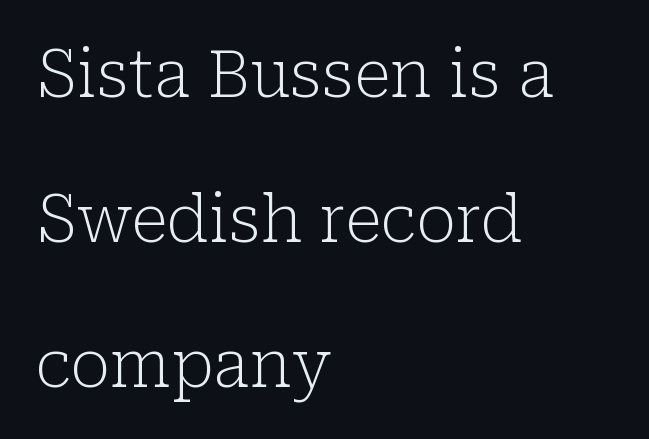
The image shows 65 px light serif type, upright; set left-aligned, loose line spacing (2.23x), normal letter spacing, not underlined; low stroke contrast and a medium x-height.
